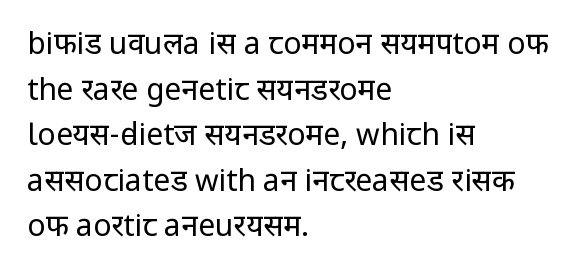
The image shows 30 px regular-weight sans-serif type, upright; set left-aligned, normal line spacing (1.52x), normal letter spacing, not underlined; low stroke contrast and a medium x-height.
